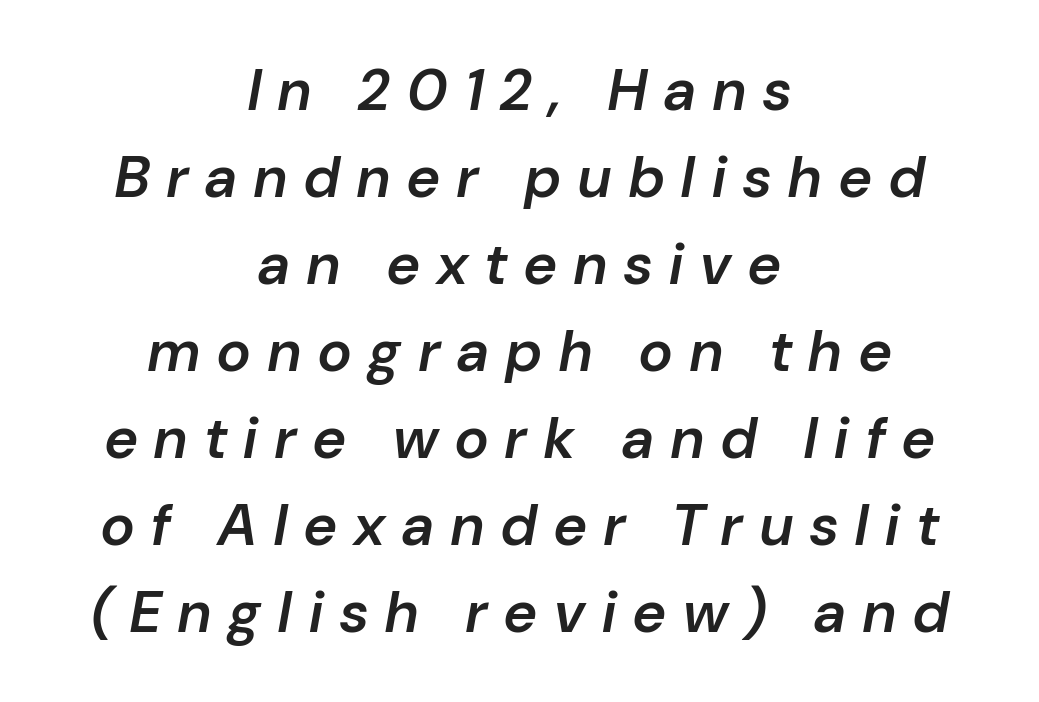
{"italic": "yes", "lean": "right", "slant_degrees": 10, "bold": "semi", "weight": "semibold", "width": "normal", "stroke_contrast": "low", "x_height": "medium", "monospaced": "no", "underline": "no", "align": "center", "line_spacing": "normal", "line_spacing_ratio": 1.5, "letter_spacing": "wide", "letter_spacing_em": 0.3, "glyph_px": 58}
